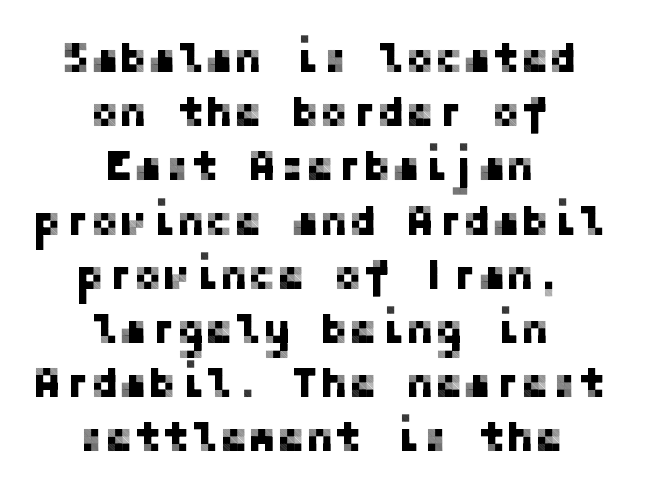
Glance below the letters and you will spot only blank space. These lines sit exactly where default settings would place them. The designer went with a sans here, leaving each stem footless. The font's upright variant was chosen for this text. There is no visible air inserted between adjacent glyphs. Casual observation: everything's sitting right in the middle.
